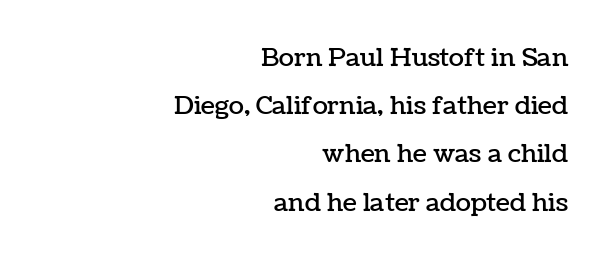
Standard letterfit; no display-style spreading of the glyphs. Horizontal bands of white between lines are thick stripes. If you drew a ruler down the right edge, every line would touch it. A clean baseline with only descenders dipping below it. The lettering stays uniformly vertical, giving the passage a roman look.
